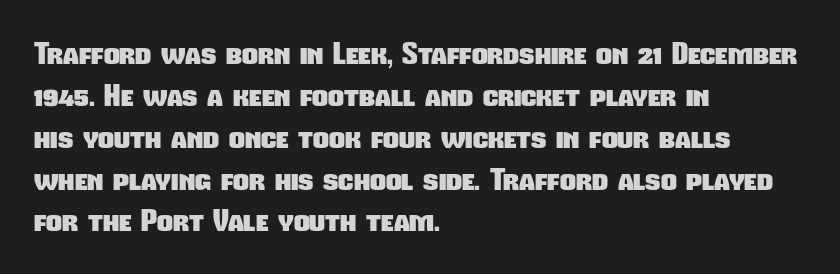
Decoration check: the copy has no underline. A typesetter would call this proportional, since set widths differ per character. Quick note: interline space is typical. Stroke terminals: plain, sans-serif. The face used here has the dense, thick strokes of a bold.
